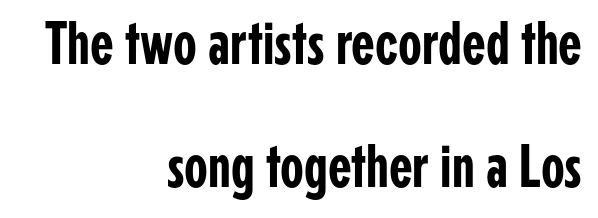
{"serif": "no", "italic": "no", "width": "condensed", "stroke_contrast": "low", "x_height": "medium", "monospaced": "no", "underline": "no", "align": "right", "line_spacing": "loose", "line_spacing_ratio": 2.02, "letter_spacing": "normal", "letter_spacing_em": 0.0, "glyph_px": 61}
